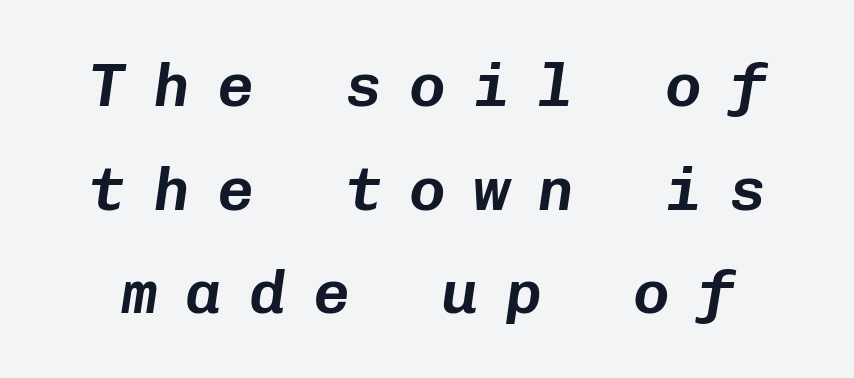
Q: Is the text italic (slanted)? A: Yes, it leans right by about 8 degrees.
Q: Is the text underlined? A: No.
Q: Is the spacing between letters normal or unusually wide? A: Unusually wide.
Q: Is the spacing between lines tight, normal or loose? A: Normal.
Q: Width (condensed, normal, or wide)? A: Normal.
Q: Stroke contrast? A: Low.
Q: x-height? A: Medium.
Q: Monospaced? A: Yes.
